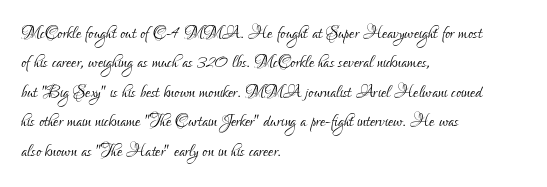
Q: Is the text bold? A: No.
Q: Is the text italic (slanted)? A: Yes.
Q: Is the text underlined? A: No.
Q: How is the paragraph aligned? A: Left-aligned.
Q: Is the spacing between letters normal or unusually wide? A: Normal.
Q: Is the spacing between lines tight, normal or loose? A: Normal.
